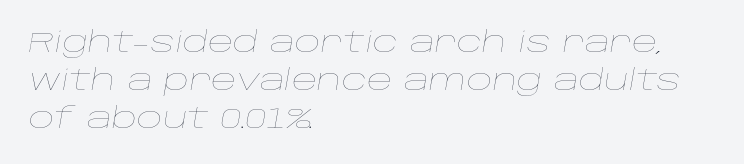
{"italic": "yes", "lean": "right", "slant_degrees": 10, "bold": "no", "weight": "thin", "width": "wide", "stroke_contrast": "low", "x_height": "large", "monospaced": "no", "underline": "no", "align": "left", "line_spacing": "normal", "line_spacing_ratio": 1.35, "letter_spacing": "normal", "letter_spacing_em": 0.0, "glyph_px": 28}
